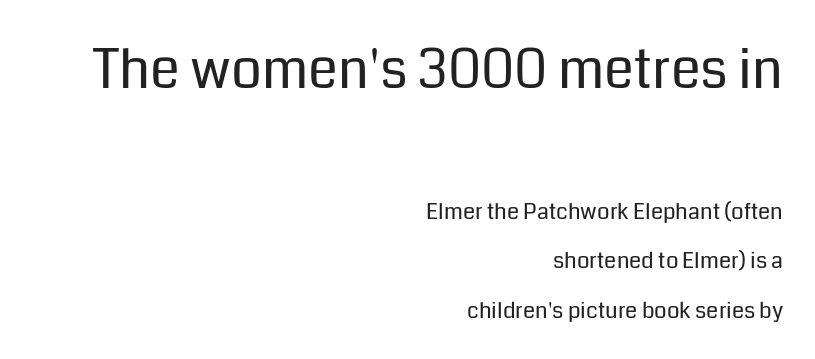
The image shows 54 px regular-weight sans-serif type, upright; set right-aligned, loose line spacing (2.24x), normal letter spacing, not underlined; the first (top) block is 2.45x larger; low stroke contrast and a medium x-height.
